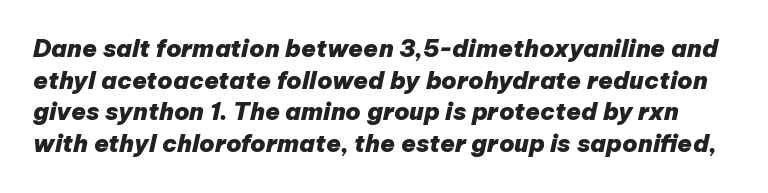
This rendering leaves character spacing at its baseline value. Emphasis-style slanted type is in use. Does the leading feel generous? No, just average. Nobody drew a line under any word here. Heavy-handed strokes throughout: this text is bold.
